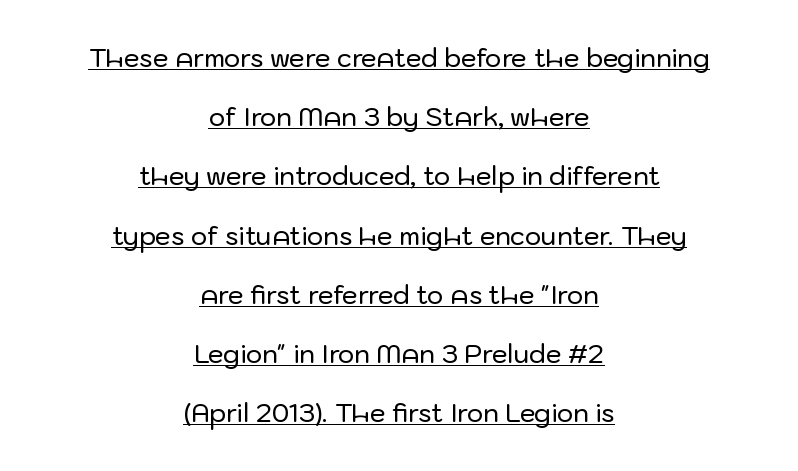
Short note: letters normally spaced. The specimen reads as upright at a glance. The lines in this sample share a center point and differ in where they start and stop. Loosely led — the rows are spread out. Like a heading marked for emphasis, these lines bear an underscore.
